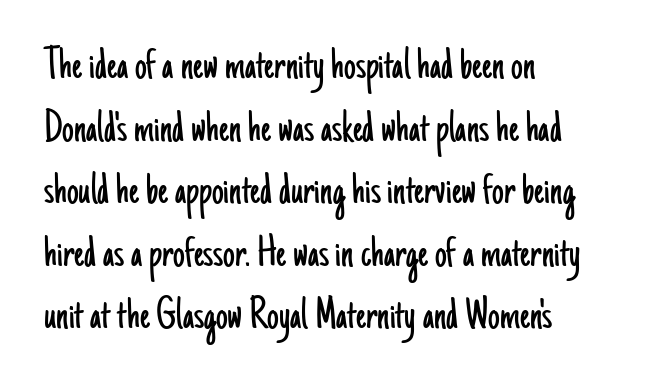
Varying glyph widths throughout — classic text-font behaviour. The specimen reads as upright at a glance. Letter spacing: default. These lines are set flush left with a ragged right edge. The lines sit at an ordinary, default distance from one another. Heft: none added — not bold.
